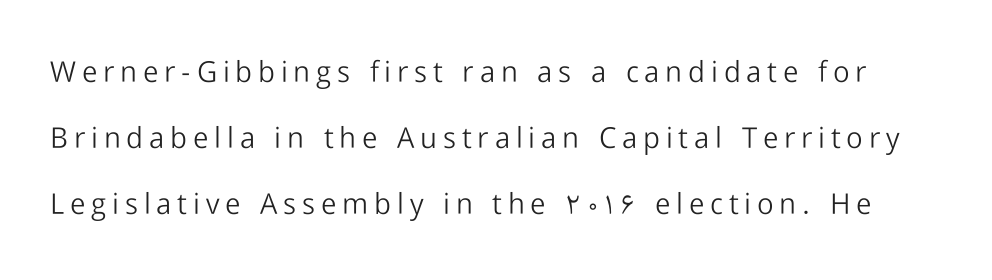
Q: Is the text bold? A: No.
Q: Is the text italic (slanted)? A: No, it is upright.
Q: Is the typeface a serif or a sans-serif typeface? A: Sans-serif.
Q: Is the text underlined? A: No.
Q: Is the spacing between letters normal or unusually wide? A: Unusually wide.
Q: Is the spacing between lines tight, normal or loose? A: Loose.
Q: Width (condensed, normal, or wide)? A: Normal.
Q: Stroke contrast? A: Low.
Q: x-height? A: Medium.
Q: Monospaced? A: No.
